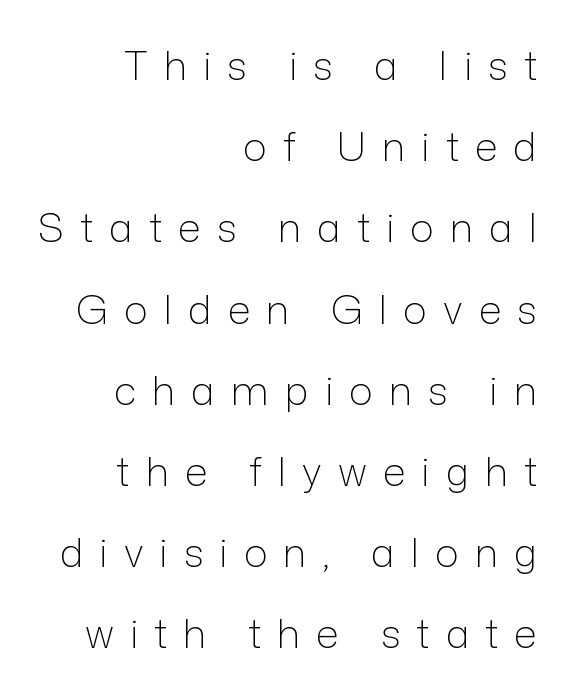
The image shows 40 px light sans-serif type, upright; set right-aligned, loose line spacing (2.03x), unusually wide letter spacing (+0.4 em), not underlined; low stroke contrast and a medium x-height.
